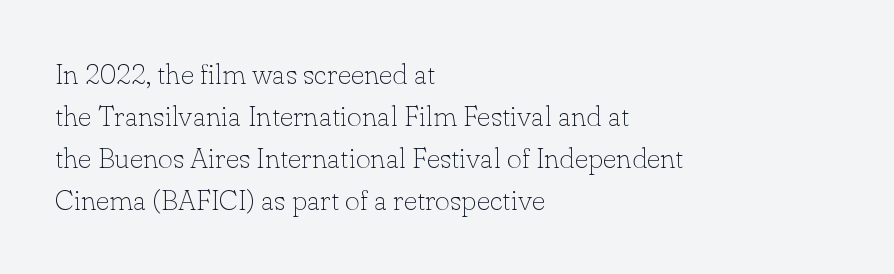
Normally led — the rows are evenly, conventionally spaced. Unlike italic type, these characters show no tilt at all. Heft: none added — not bold. To sum up the face: it has serifs. Think of a printed novel: that variable character pitch is what you see here. Standard letterfit; no display-style spreading of the glyphs.
